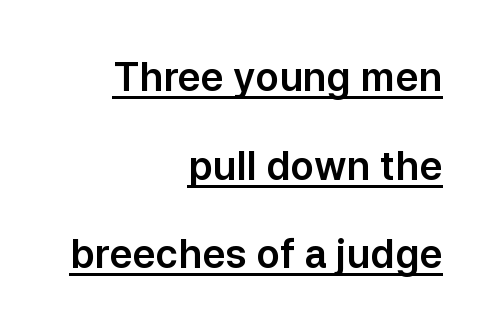
Nope, not italic — everything's standing straight. This sample has the flowing, uneven cadence of proportional lettering. The typeface chosen for these lines omits serifs. These lines are set flush right with a ragged left edge.
